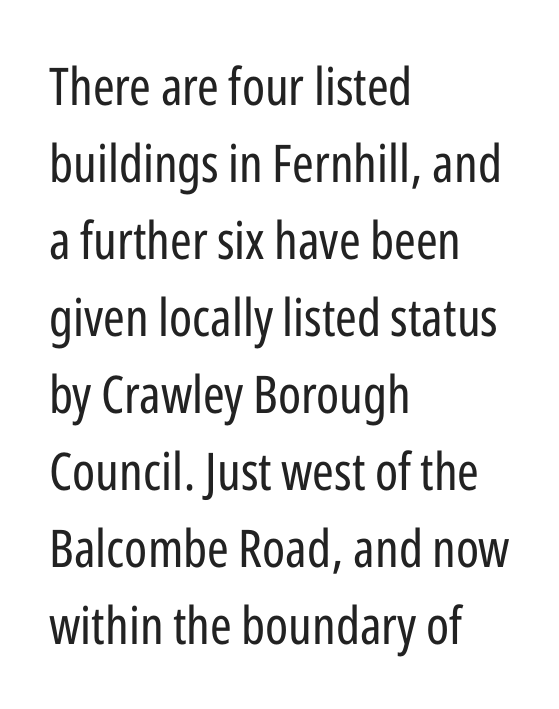
The image shows 52 px regular-weight, condensed sans-serif type, upright; set left-aligned, normal line spacing (1.48x), normal letter spacing, not underlined; low stroke contrast and a medium x-height.
